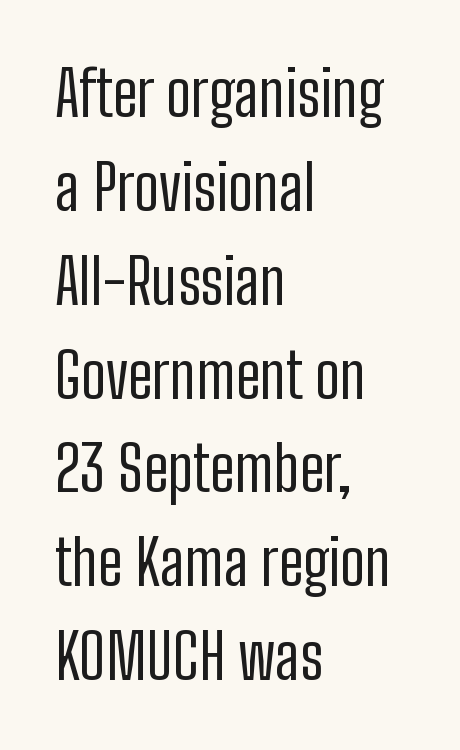
These lines keep a tight, regular rhythm from letter to letter. No feet cap the strokes, marking this as sans-serif type. Unbolded letterforms with no extra heft. These lines are rendered in a variable-pitch font. When letters stand straight like this, we call the style roman or upright. Horizontal bands of white between lines are of average thickness.
